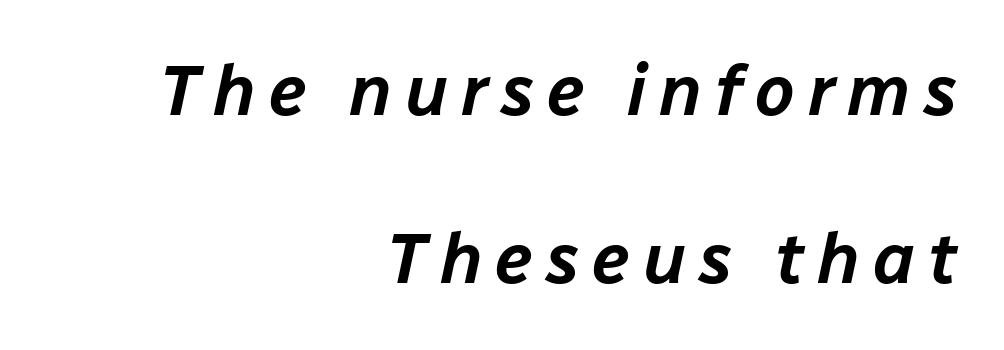
A bare baseline throughout the passage. A typesetter would call this proportional, since set widths differ per character. Italic: yes, the glyphs are oblique. Every row of glyphs terminates at an identical x-position on the right. This sample trades compactness for vertical openness between lines.
